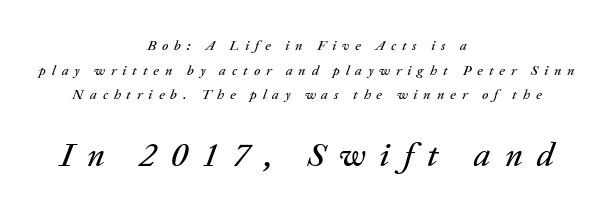
{"italic": "yes", "lean": "right", "slant_degrees": 20, "width": "normal", "stroke_contrast": "low", "x_height": "medium", "monospaced": "no", "underline": "no", "align": "center", "line_spacing_ratio": 1.76, "letter_spacing": "wide", "letter_spacing_em": 0.42, "larger_block": "second", "size_ratio": 2.43, "glyph_px": 34}
